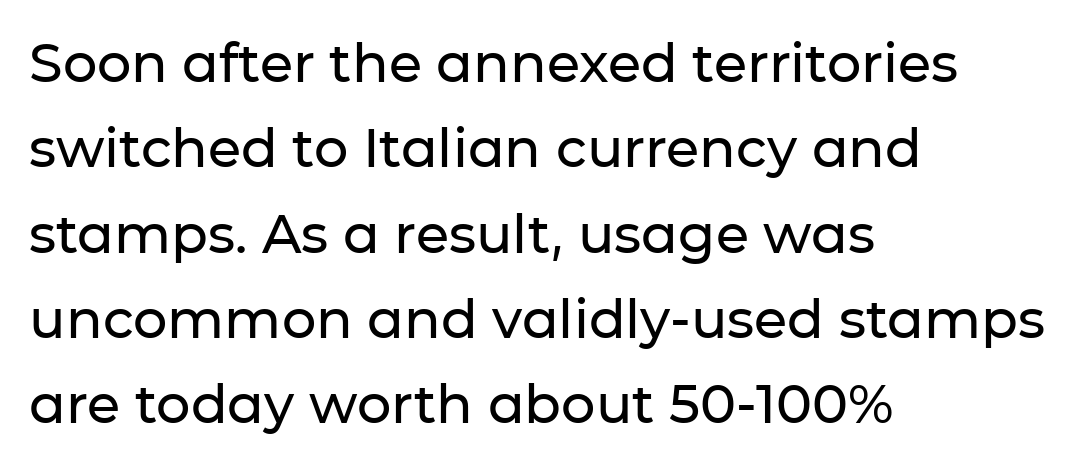
Q: Is the text italic (slanted)? A: No, it is upright.
Q: Is the typeface a serif or a sans-serif typeface? A: Sans-serif.
Q: Is the text underlined? A: No.
Q: How is the paragraph aligned? A: Left-aligned.
Q: Is the spacing between letters normal or unusually wide? A: Normal.
Q: Is the spacing between lines tight, normal or loose? A: Normal.
Q: Width (condensed, normal, or wide)? A: Normal.
Q: Stroke contrast? A: Low.
Q: x-height? A: Medium.
Q: Monospaced? A: No.
